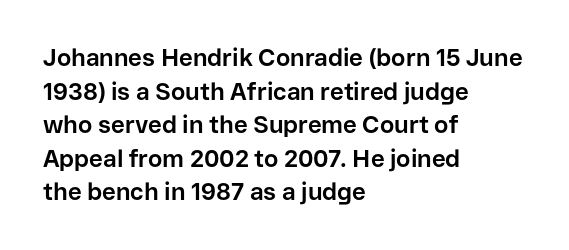
{"italic": "no", "bold": "yes", "underline": "no", "align": "left", "line_spacing": "normal", "line_spacing_ratio": 1.4, "letter_spacing": "normal", "letter_spacing_em": 0.0, "glyph_px": 24}
